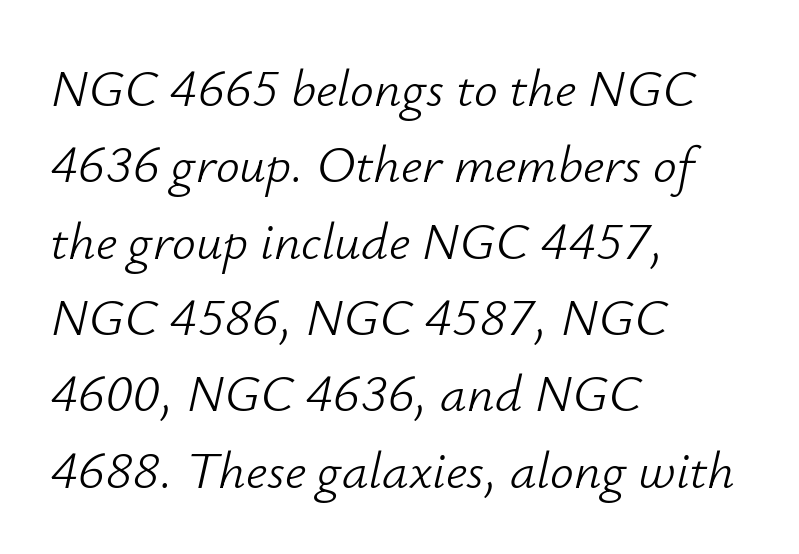
Q: Is the text bold? A: No.
Q: Is the text italic (slanted)? A: Yes, it leans right by about 12 degrees.
Q: Is the text underlined? A: No.
Q: How is the paragraph aligned? A: Left-aligned.
Q: Is the spacing between letters normal or unusually wide? A: Normal.
Q: Is the spacing between lines tight, normal or loose? A: Normal.
Q: Width (condensed, normal, or wide)? A: Normal.
Q: Stroke contrast? A: Low.
Q: x-height? A: Small.
Q: Monospaced? A: No.
